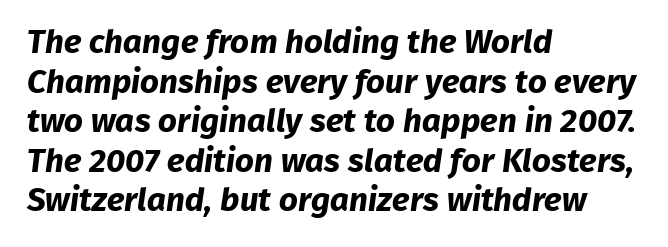
This sample uses a sans-serif face. I'd describe the lettering as bold — thick and assertive. The words here are not underlined. Note the varied advance widths — an 'i' is clearly narrower than an 'm'. Compared with typical body copy, the letter spacing here is the same.
